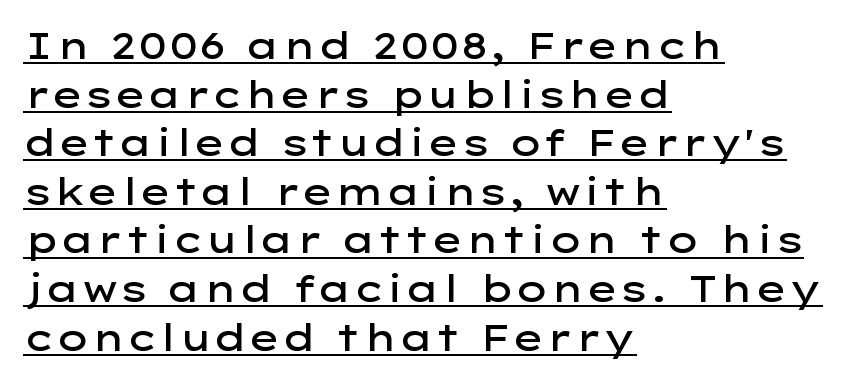
{"serif": "no", "italic": "no", "bold": "semi", "weight": "semibold", "width": "wide", "stroke_contrast": "low", "x_height": "medium", "monospaced": "no", "underline": "yes", "align": "left", "line_spacing": "normal", "line_spacing_ratio": 1.35, "letter_spacing": "normal", "letter_spacing_em": 0.0, "glyph_px": 36}
